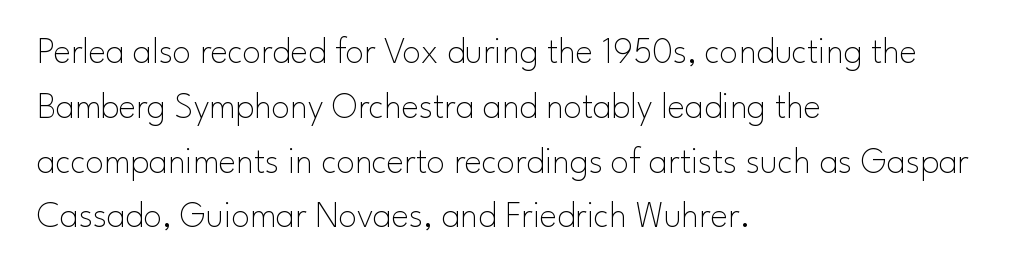
The image shows 37 px thin sans-serif type, upright; set left-aligned, normal line spacing (1.48x), normal letter spacing, not underlined; low stroke contrast and a small x-height.
